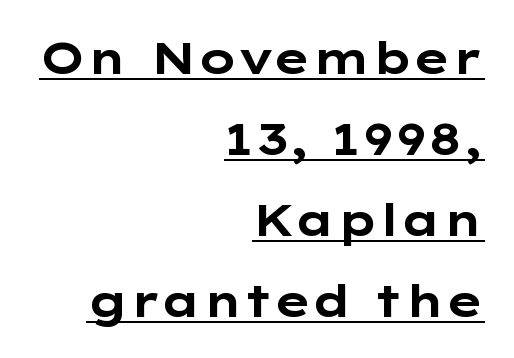
No extra tracking has been applied to these lines. On the weight axis this lands at bold, roughly 700. The axis of the letterforms is exactly vertical. The letters advance in unequal steps, a hallmark of proportional type. The rag falls on the left side of this text block.
